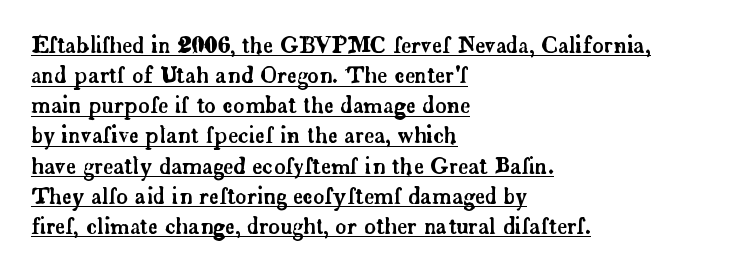
The image shows 22 px text type, upright; set left-aligned, normal line spacing (1.37x), normal letter spacing, underlined.
